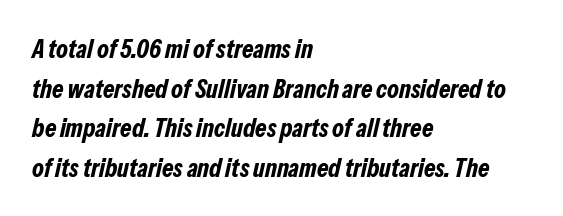
Underline: absent. The font is running at its bold setting. Emphasis-style slanted type is in use. A student would call this left alignment; a typographer would say flush left, rag right.
